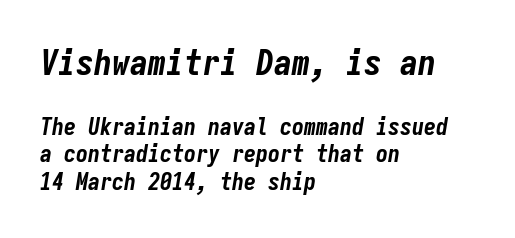
{"italic": "yes", "lean": "right", "slant_degrees": 9, "bold": "yes", "weight": "bold", "width": "condensed", "stroke_contrast": "low", "x_height": "medium", "monospaced": "yes", "underline": "no", "align": "left", "line_spacing_ratio": 1.16, "letter_spacing": "normal", "letter_spacing_em": 0.0, "larger_block": "first", "size_ratio": 1.5, "glyph_px": 36}
